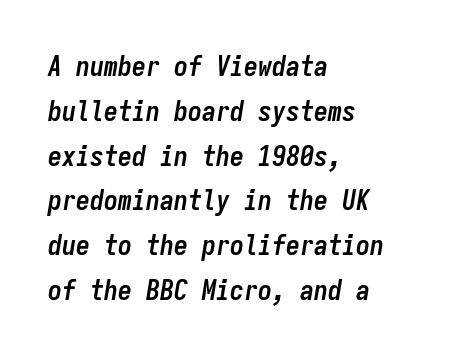
The image shows 28 px semibold, condensed type, italic (leaning right), monospaced; set left-aligned, normal line spacing (1.6x), normal letter spacing, not underlined; low stroke contrast and a medium x-height.
